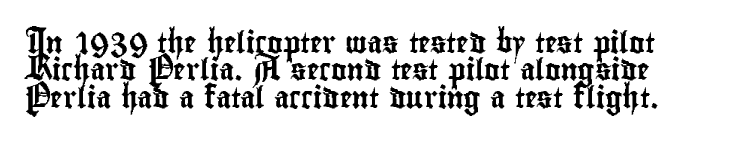
The image shows 21 px text type, upright; set left-aligned, normal line spacing (1.3x), normal letter spacing, not underlined.
